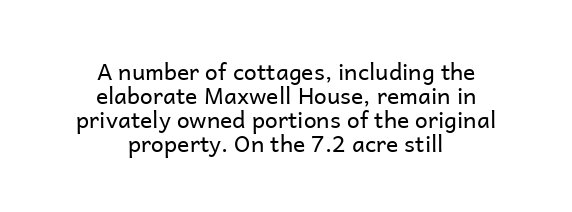
The image shows 23 px text type, upright; set centered, tight line spacing (1.04x), normal letter spacing, not underlined.
